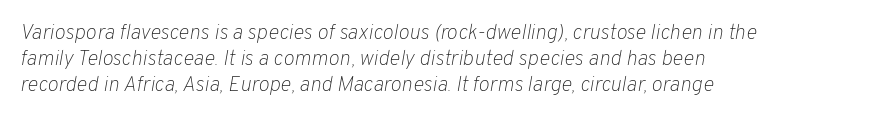
The image shows 21 px text type, italic (leaning right); set left-aligned, line spacing 1.23x, normal letter spacing, not underlined.
